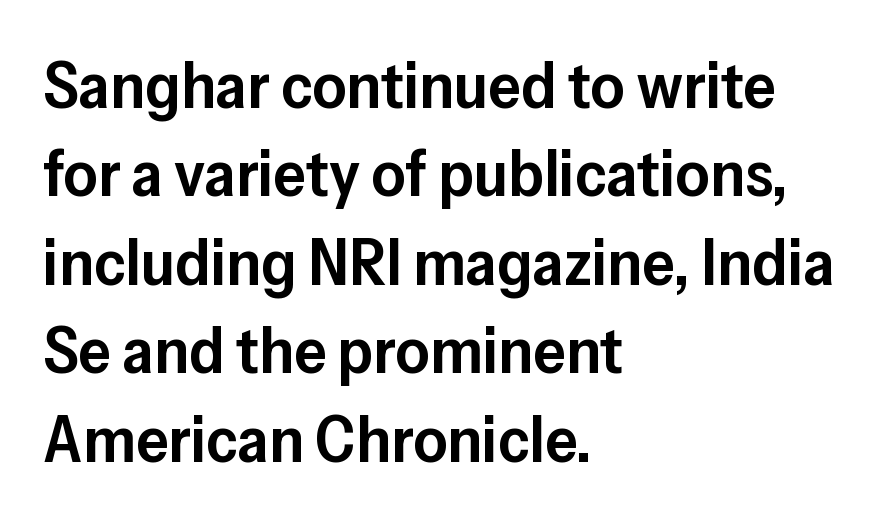
Q: Is the text bold? A: Semi-bold.
Q: Is the text italic (slanted)? A: No, it is upright.
Q: Is the typeface a serif or a sans-serif typeface? A: Sans-serif.
Q: Is the text underlined? A: No.
Q: How is the paragraph aligned? A: Left-aligned.
Q: Is the spacing between letters normal or unusually wide? A: Normal.
Q: Is the spacing between lines tight, normal or loose? A: Normal.
Q: Width (condensed, normal, or wide)? A: Normal.
Q: Stroke contrast? A: Low.
Q: x-height? A: Medium.
Q: Monospaced? A: No.
